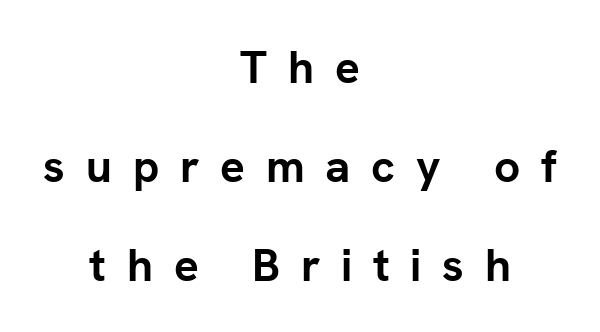
{"serif": "no", "italic": "no", "bold": "yes", "weight": "semibold", "width": "normal", "stroke_contrast": "low", "x_height": "medium", "monospaced": "no", "underline": "no", "align": "center", "line_spacing": "loose", "line_spacing_ratio": 2.15, "letter_spacing": "wide", "letter_spacing_em": 0.45, "glyph_px": 46}
